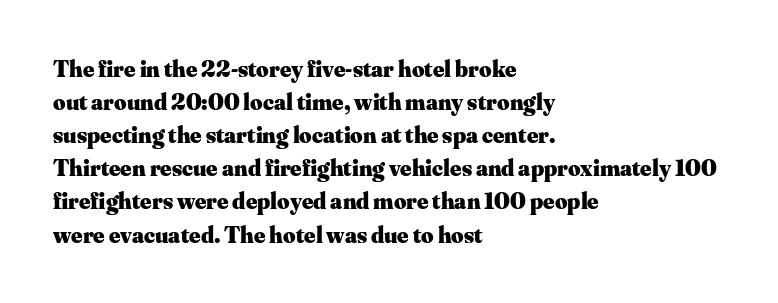
Q: Is the text bold? A: Yes.
Q: Is the text italic (slanted)? A: No, it is upright.
Q: Is the text underlined? A: No.
Q: How is the paragraph aligned? A: Left-aligned.
Q: Is the spacing between letters normal or unusually wide? A: Normal.
Q: Is the spacing between lines tight, normal or loose? A: Normal.
